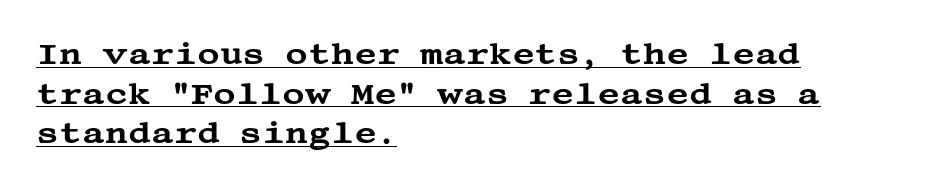
These lines are composed in type with serifs. Standard letterfit; no display-style spreading of the glyphs. This rendering uses left alignment, leaving the right contour irregular. The letters stand upright; this is a roman face. Every word sits above its own underline. These lines sit exactly where default settings would place them.
